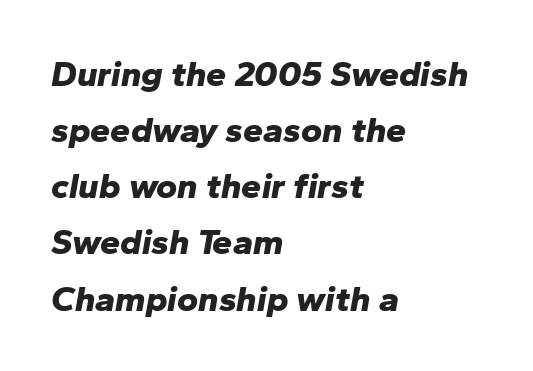
Spacing verdict: proportional, widths tailored to each character. A full-strength bold gives these letters their thick strokes. A typesetter would call this zero additional tracking. Whoever set this chose a conventional vertical rhythm. Just letters on the line, the space beneath them empty. Slanted lettering throughout.
